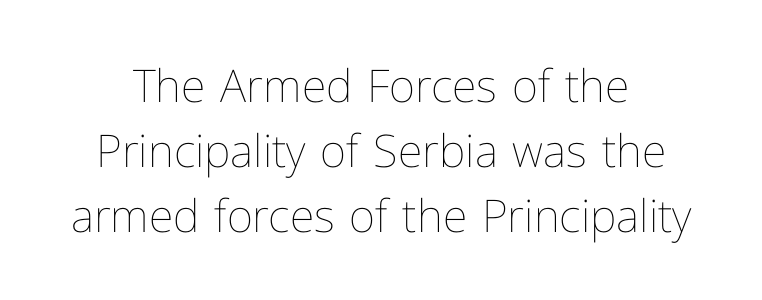
The passage shown is typed in a proportional face where columns would drift. Italic? Not at all — the glyphs are vertical. Underline: absent. The typeface has the unassuming heft of standard copy or less.
